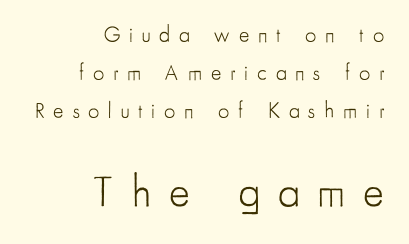
Check under the words: just untouched page. Think of a printed novel: that variable character pitch is what you see here. The type family on display is of the sans-serif kind. A student would call this right alignment; a typographer would say flush right, rag left. You could only call the tracking loose — the letters float apart.
